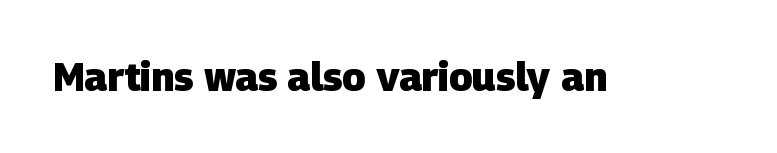
The image shows 39 px heavy sans-serif type; set normal letter spacing, not underlined; low stroke contrast and a large x-height.
